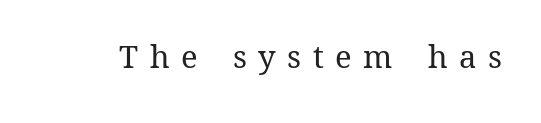
Is this a heavy cut? Hardly; it is regular or lighter. Each letter keeps its own natural width here, so spacing adapts to shape. A roman cut, with each character standing at attention. Spacing between characters has been opened up far beyond the box default. The area under the type is left untouched.
